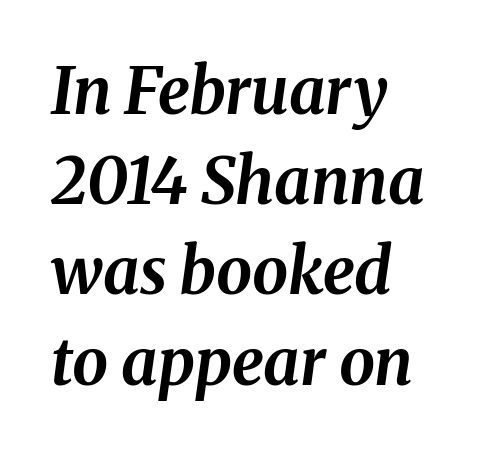
Q: Is the text bold? A: Yes.
Q: Is the text italic (slanted)? A: Yes, it leans right by about 8 degrees.
Q: Is the text underlined? A: No.
Q: How is the paragraph aligned? A: Left-aligned.
Q: Is the spacing between letters normal or unusually wide? A: Normal.
Q: Is the spacing between lines tight, normal or loose? A: Normal.
Q: Width (condensed, normal, or wide)? A: Normal.
Q: Stroke contrast? A: Medium.
Q: x-height? A: Medium.
Q: Monospaced? A: No.
